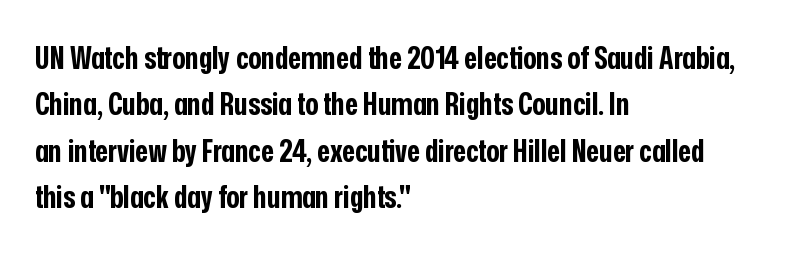
Q: Is the text bold? A: Yes.
Q: Is the text italic (slanted)? A: No, it is upright.
Q: Is the typeface a serif or a sans-serif typeface? A: Sans-serif.
Q: Is the text underlined? A: No.
Q: How is the paragraph aligned? A: Left-aligned.
Q: Is the spacing between letters normal or unusually wide? A: Normal.
Q: Is the spacing between lines tight, normal or loose? A: Normal.
Q: Width (condensed, normal, or wide)? A: Condensed.
Q: Stroke contrast? A: Low.
Q: x-height? A: Medium.
Q: Monospaced? A: No.
